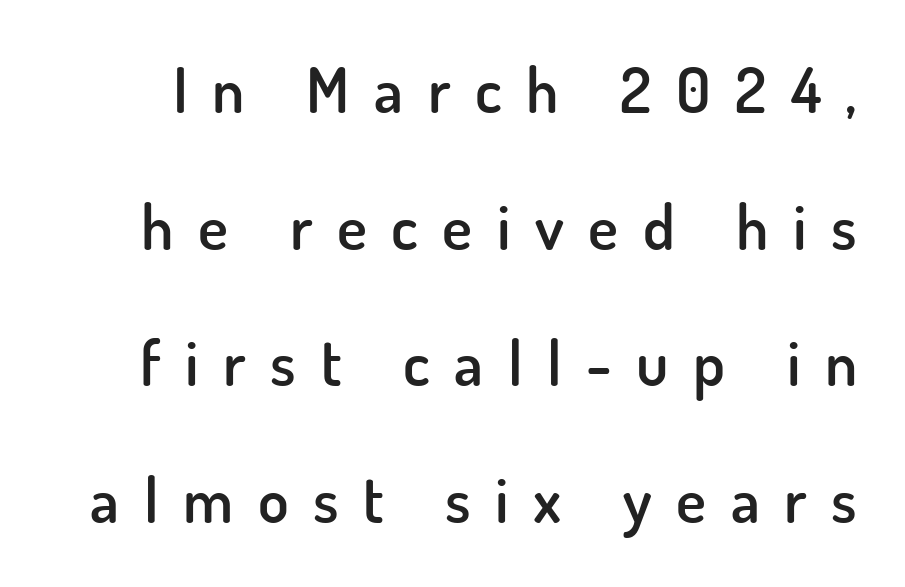
The image shows 63 px semibold sans-serif type, upright; set loose line spacing (2.17x), unusually wide letter spacing (+0.39 em), not underlined; low stroke contrast and a small x-height.
